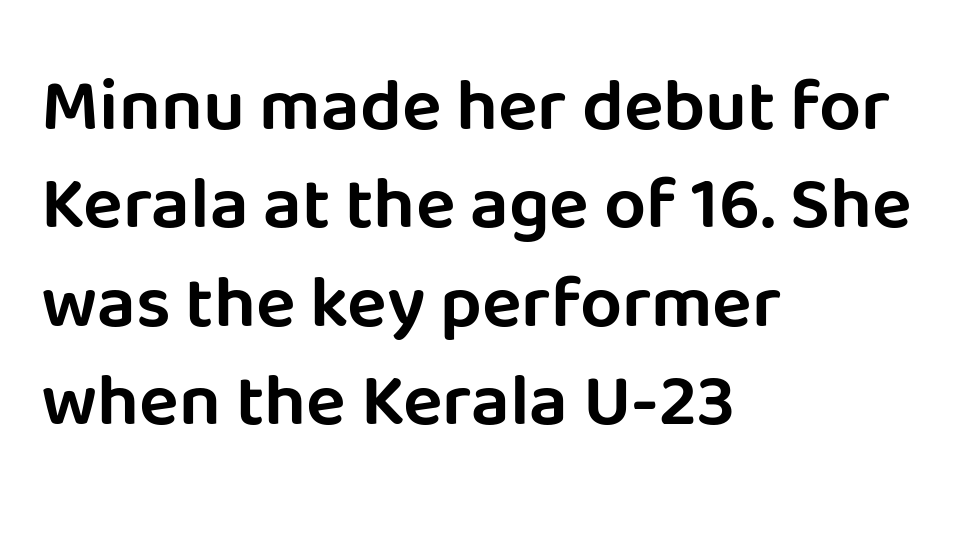
Q: Is the text italic (slanted)? A: No, it is upright.
Q: Is the typeface a serif or a sans-serif typeface? A: Sans-serif.
Q: Is the text underlined? A: No.
Q: How is the paragraph aligned? A: Left-aligned.
Q: Is the spacing between letters normal or unusually wide? A: Normal.
Q: Is the spacing between lines tight, normal or loose? A: Normal.
Q: Width (condensed, normal, or wide)? A: Normal.
Q: Stroke contrast? A: Low.
Q: x-height? A: Large.
Q: Monospaced? A: No.
